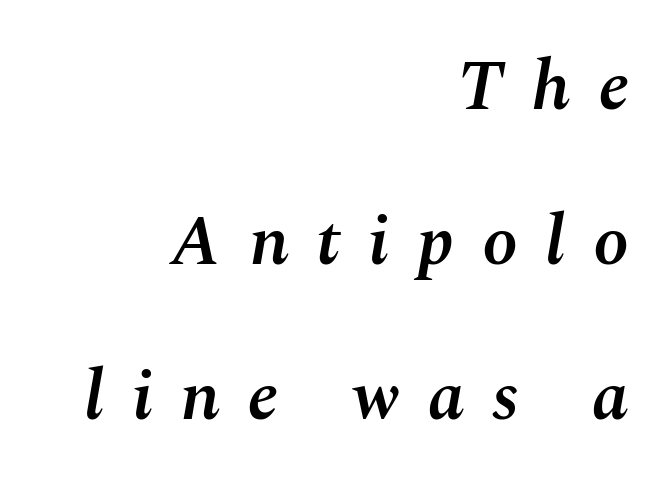
Q: Is the text bold? A: Semi-bold.
Q: Is the text italic (slanted)? A: Yes, it leans right by about 10 degrees.
Q: Is the text underlined? A: No.
Q: How is the paragraph aligned? A: Right-aligned.
Q: Is the spacing between letters normal or unusually wide? A: Unusually wide.
Q: Is the spacing between lines tight, normal or loose? A: Loose.
Q: Width (condensed, normal, or wide)? A: Normal.
Q: Stroke contrast? A: Medium.
Q: x-height? A: Medium.
Q: Monospaced? A: No.
